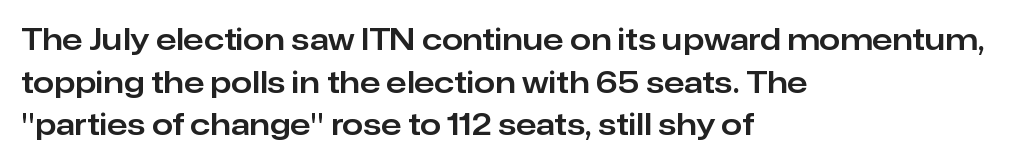
The image shows 30 px sans-serif type, upright; set left-aligned, normal line spacing (1.42x), normal letter spacing, not underlined; low stroke contrast and a medium x-height.
